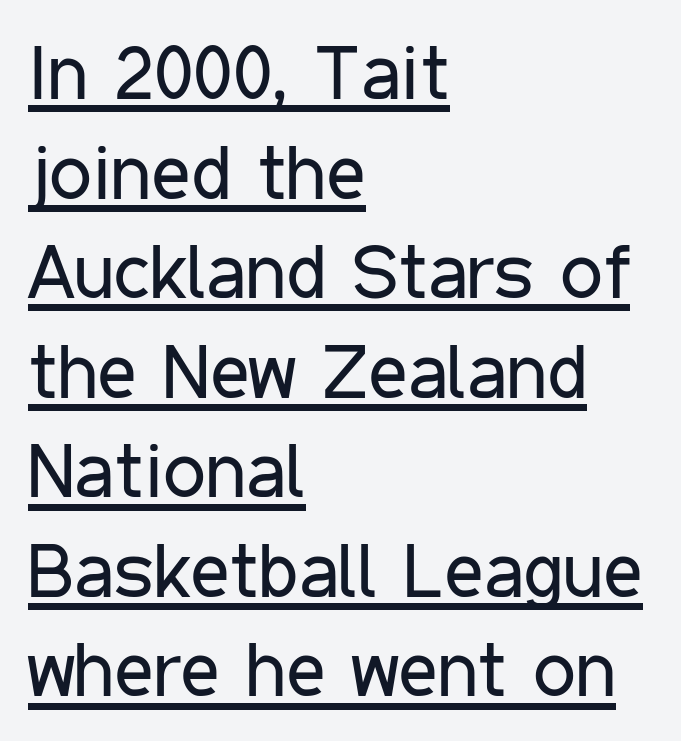
The letters carry no serifs — their stems end cleanly without finishing strokes. Inter-character spacing is left at the font's built-in metrics. The face used here appears with an underline applied. One-word summary of the alignment: left.
